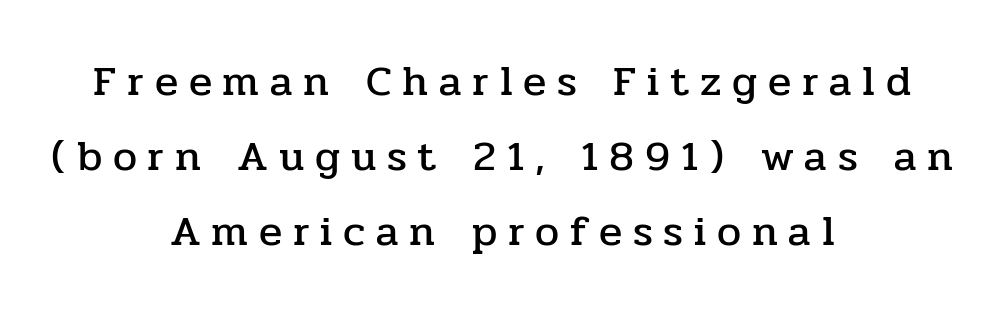
The image shows 43 px serif type, upright; set centered, line spacing 1.75x, unusually wide letter spacing (+0.25 em), not underlined; low stroke contrast and a medium x-height.
